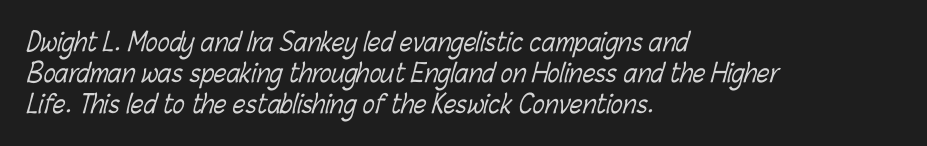
Q: Is the text bold? A: No.
Q: Is the text underlined? A: No.
Q: How is the paragraph aligned? A: Left-aligned.
Q: Is the spacing between letters normal or unusually wide? A: Normal.
